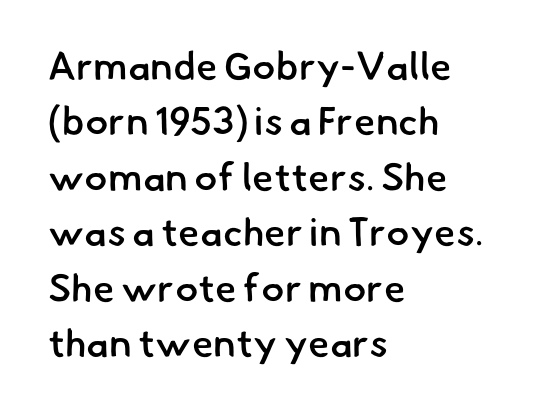
The image shows 39 px semibold sans-serif type; set left-aligned, normal line spacing (1.42x), normal letter spacing, not underlined; low stroke contrast and a small x-height.
